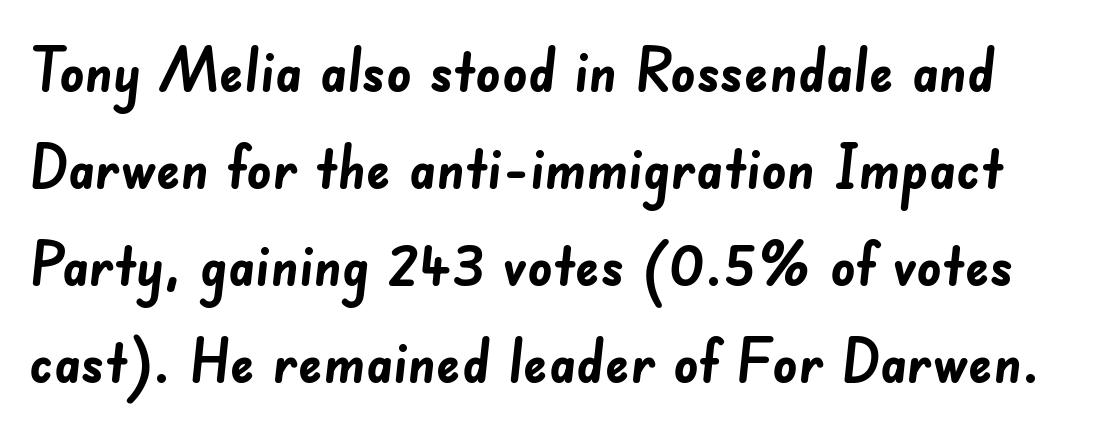
Observe the ordinary spacing: letters are neighbours, not strangers. Compared with typical paragraphs, the rows here are spaced about the same. Examine the stroke ends and you'll find no serifs. Lines of text with bare space underneath.
